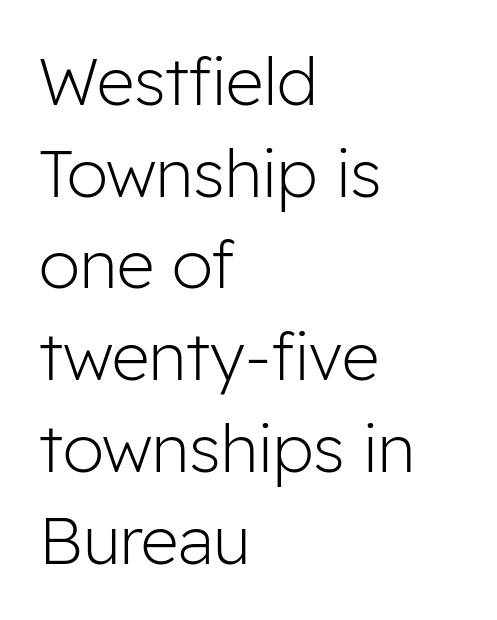
{"serif": "no", "italic": "no", "bold": "no", "weight": "light", "width": "normal", "stroke_contrast": "low", "x_height": "medium", "monospaced": "no", "underline": "no", "align": "left", "line_spacing": "normal", "line_spacing_ratio": 1.39, "letter_spacing": "normal", "letter_spacing_em": 0.0, "glyph_px": 66}
